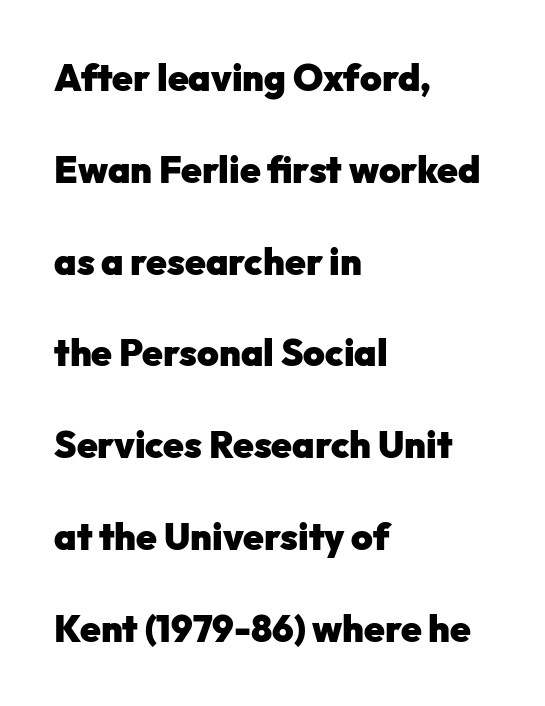
Note the varied advance widths — an 'i' is clearly narrower than an 'm'. The passage shown is typeset with a sans-serif family. Emphasis by weight is at full strength: bold. Which margin do the lines hug? The left one — the right edge is uneven.
